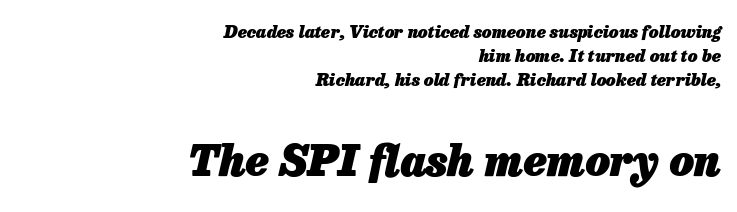
Q: Is the text bold? A: Yes.
Q: Is the text italic (slanted)? A: Yes, it leans right by about 13 degrees.
Q: Is the text underlined? A: No.
Q: How is the paragraph aligned? A: Right-aligned.
Q: Is the spacing between letters normal or unusually wide? A: Normal.
Q: Is the spacing between lines tight, normal or loose? A: Normal.
Q: Which block of text is set in a larger size, the first (top) or the second (bottom)? A: The second (bottom) one.
Q: Width (condensed, normal, or wide)? A: Normal.
Q: Stroke contrast? A: Low.
Q: x-height? A: Medium.
Q: Monospaced? A: No.
